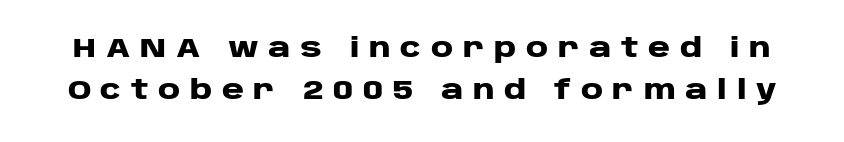
The image shows 27 px bold type, upright; set normal line spacing (1.56x), unusually wide letter spacing (+0.36 em), not underlined.
